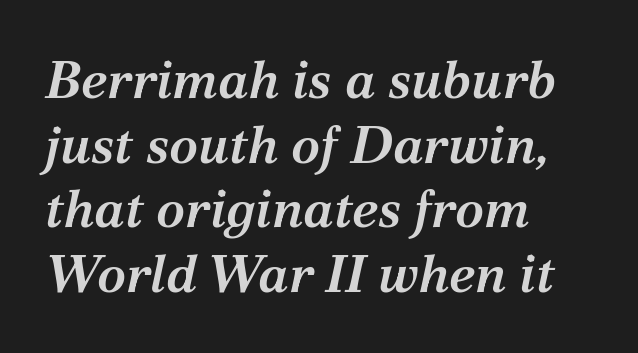
{"serif": "yes", "italic": "yes", "lean": "right", "slant_degrees": 12, "bold": "semi", "weight": "semibold", "width": "normal", "stroke_contrast": "medium", "x_height": "medium", "monospaced": "no", "underline": "no", "align": "left", "line_spacing_ratio": 1.22, "letter_spacing": "normal", "letter_spacing_em": 0.0, "glyph_px": 53}
